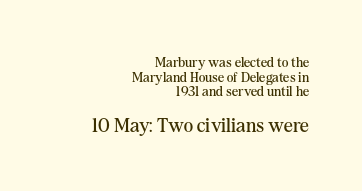
{"italic": "no", "bold": "no", "underline": "no", "align": "right", "line_spacing": "tight", "line_spacing_ratio": 1.05, "letter_spacing": "normal", "letter_spacing_em": 0.0, "larger_block": "second", "size_ratio": 1.43, "glyph_px": 20}
